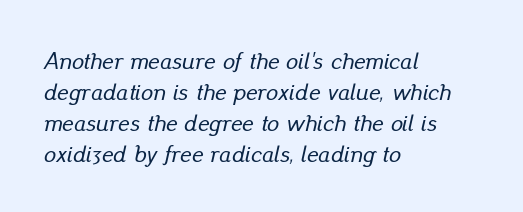
Normally led — the rows are evenly, conventionally spaced. Letter spacing: default. This sample is left-justified, so line endings fall wherever the words run out. The passage shown is not underscored anywhere. Tall strokes in this sample are angled rather than plumb.
